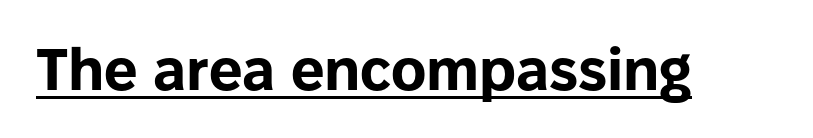
A typographer would call this underscored text. The face used here is rendered with its standard letterfit. The font's upright variant was chosen for this text. Students, this is bold: see how much ink each stroke carries. Is this a sans? Yes — the strokes have no serifs.
